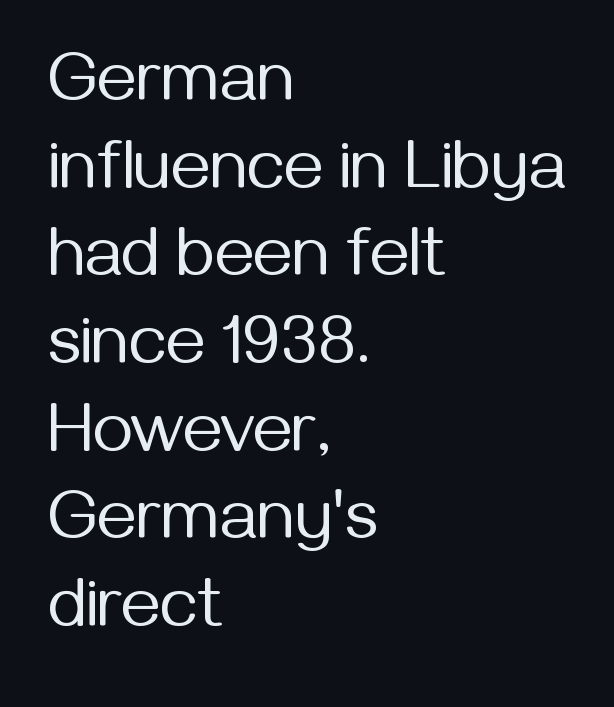
There is no visible air inserted between adjacent glyphs. The paragraph shown leans on its left margin. This sample uses a sans-serif face. No heavy texture on the line: the type isn't bold.
